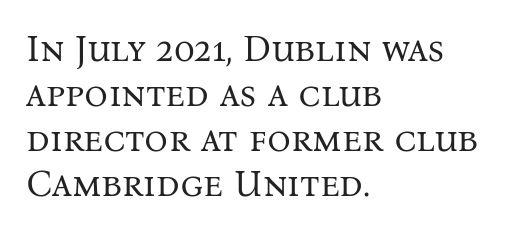
Q: Is the text bold? A: No.
Q: Is the text italic (slanted)? A: No, it is upright.
Q: Is the typeface a serif or a sans-serif typeface? A: Serif.
Q: Is the text underlined? A: No.
Q: How is the paragraph aligned? A: Left-aligned.
Q: Is the spacing between letters normal or unusually wide? A: Normal.
Q: Width (condensed, normal, or wide)? A: Normal.
Q: Stroke contrast? A: Medium.
Q: x-height? A: Medium.
Q: Monospaced? A: No.
